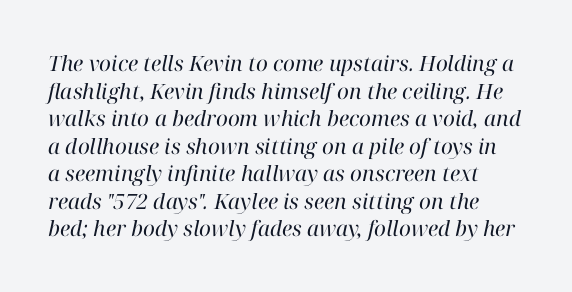
The image shows 21 px text type, italic (leaning right); set normal line spacing (1.31x), normal letter spacing, not underlined.
